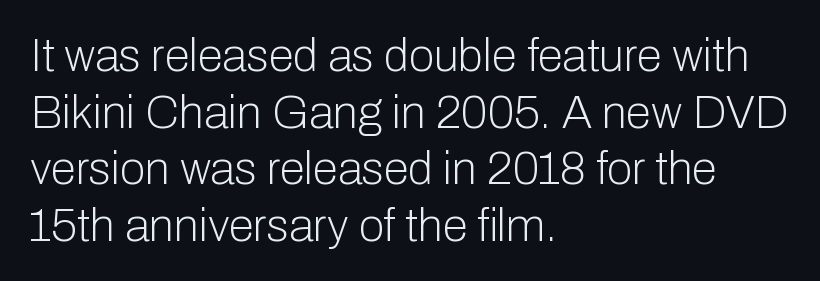
The image shows 46 px light sans-serif type, upright; set left-aligned, line spacing 1.23x, normal letter spacing, not underlined; low stroke contrast and a medium x-height.
